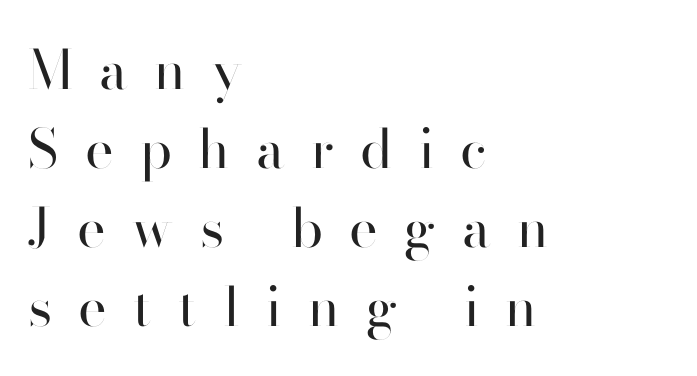
{"serif": "no", "italic": "no", "bold": "no", "weight": "regular", "width": "normal", "stroke_contrast": "high", "x_height": "small", "monospaced": "no", "underline": "no", "align": "left", "line_spacing": "normal", "line_spacing_ratio": 1.46, "letter_spacing": "wide", "letter_spacing_em": 0.49, "glyph_px": 54}
